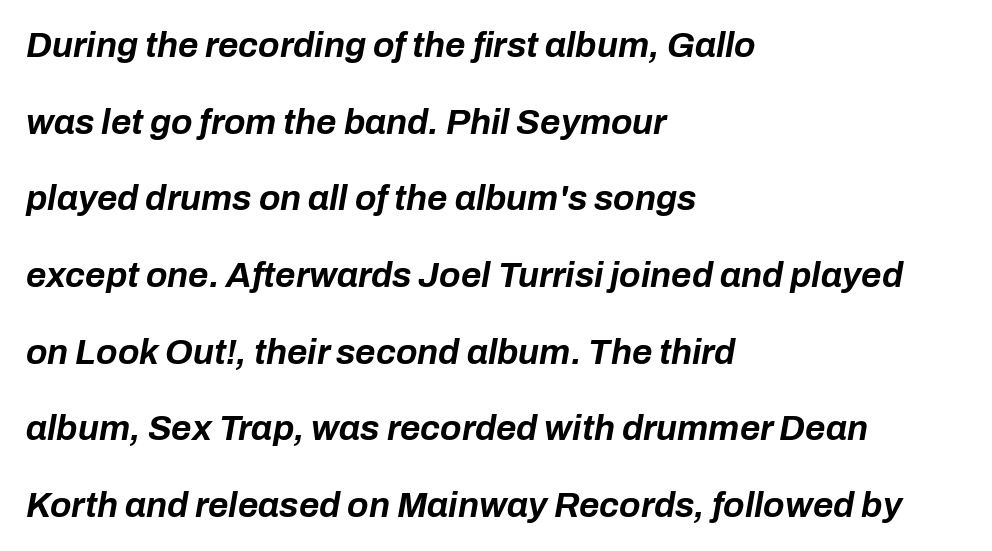
The image shows 35 px bold type, italic (leaning right); set left-aligned, loose line spacing (2.19x), normal letter spacing, not underlined; low stroke contrast and a medium x-height.
